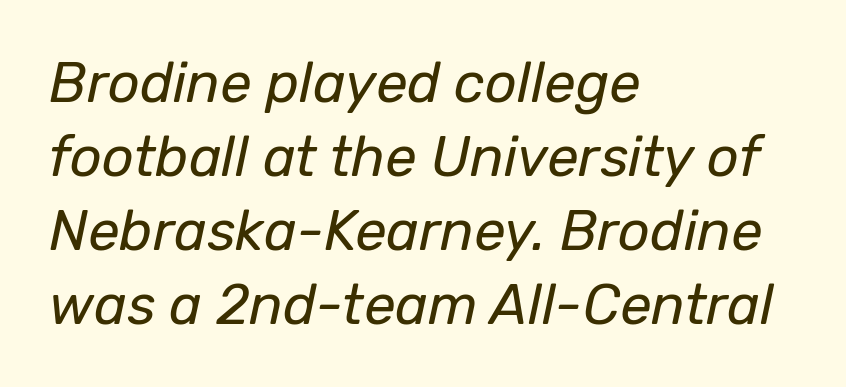
Q: Is the text bold? A: No.
Q: Is the text italic (slanted)? A: Yes, it leans right by about 12 degrees.
Q: Is the text underlined? A: No.
Q: How is the paragraph aligned? A: Left-aligned.
Q: Is the spacing between letters normal or unusually wide? A: Normal.
Q: Is the spacing between lines tight, normal or loose? A: Normal.
Q: Width (condensed, normal, or wide)? A: Normal.
Q: Stroke contrast? A: Low.
Q: x-height? A: Medium.
Q: Monospaced? A: No.
